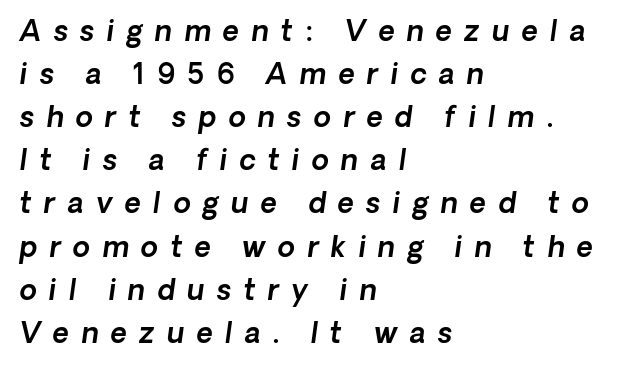
The image shows 28 px sans-serif type; set left-aligned, normal line spacing (1.54x), unusually wide letter spacing (+0.44 em), not underlined; a medium x-height.
